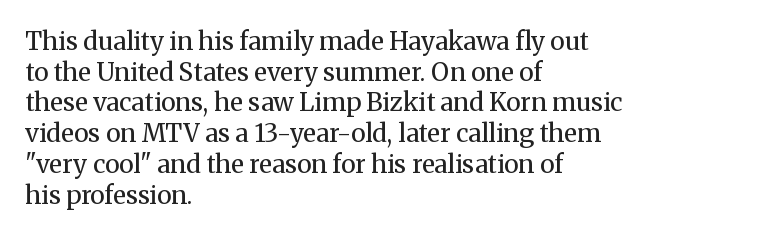
The letters look calm and open, with moderate or lighter stems. Descenders are the only things crossing below the line. Left-aligned paragraph, ragged on the right. Short note: letters normally spaced.
